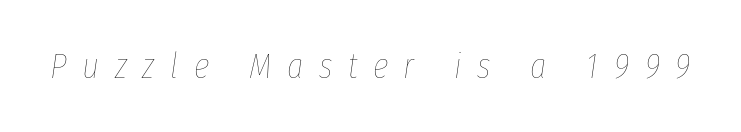
Q: Is the text bold? A: No.
Q: Is the text italic (slanted)? A: Yes, it leans right by about 8 degrees.
Q: Is the text underlined? A: No.
Q: Is the spacing between letters normal or unusually wide? A: Unusually wide.
Q: Width (condensed, normal, or wide)? A: Condensed.
Q: Stroke contrast? A: Low.
Q: x-height? A: Medium.
Q: Monospaced? A: No.
